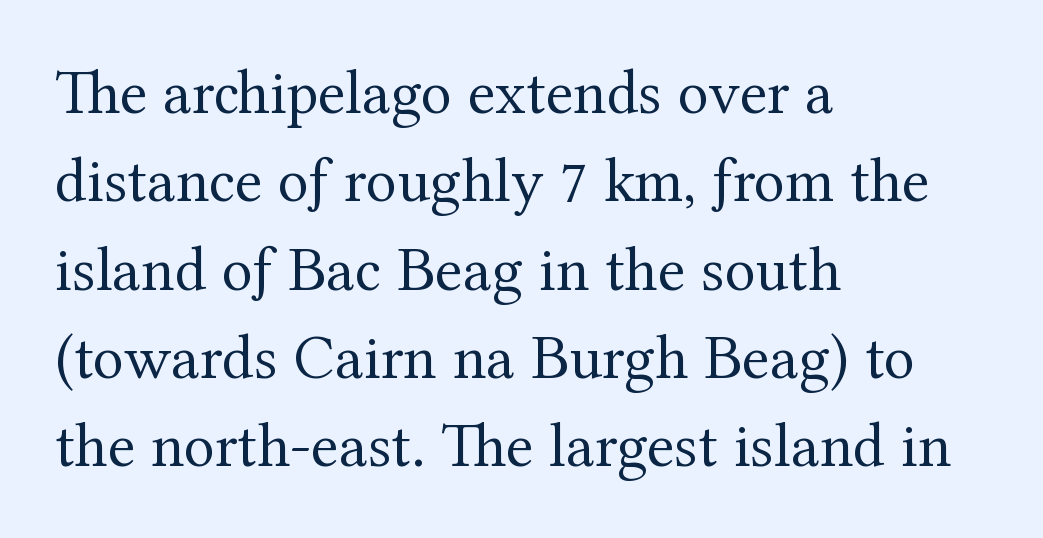
{"serif": "yes", "italic": "no", "bold": "no", "weight": "regular", "width": "normal", "stroke_contrast": "medium", "x_height": "medium", "monospaced": "no", "underline": "no", "align": "left", "line_spacing": "normal", "line_spacing_ratio": 1.38, "letter_spacing": "normal", "letter_spacing_em": 0.0, "glyph_px": 64}
